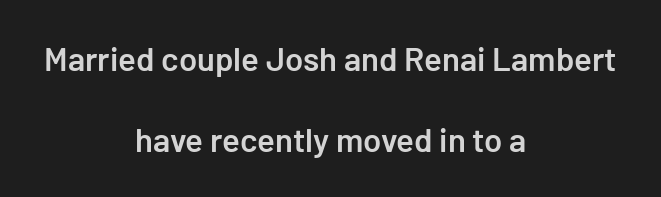
Which margin do the lines hug? Neither — every line sits in the middle. Words appear dense and cohesive because spacing is normal. The font family rendered here belongs to the sans-serif group. Decoration check: the copy has no underline.
